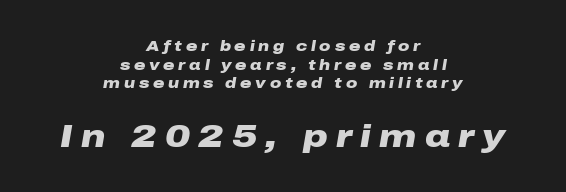
Thick stems and heavy bowls — unmistakably bold. Honestly, the letter spacing is so wide it's the main thing you notice. Character widths vary here, with narrow letters taking less room than wide ones. Neither beginnings nor endings align; midpoints do. Size contrast runs from small at the top to large at the bottom. Every character sits at an angle, as italics do.
